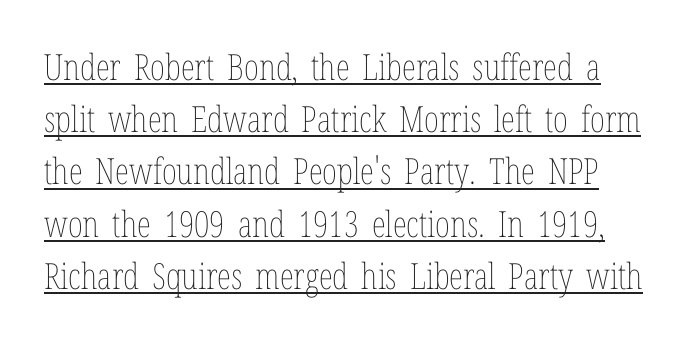
Rows of type keep a routine distance in the vertical direction. A typesetter would call this proportional, since set widths differ per character. These lines keep a tight, regular rhythm from letter to letter. The lettering holds an erect, upright posture throughout. Weight: in the light-to-regular range. The passage shown is underscored from start to finish.
